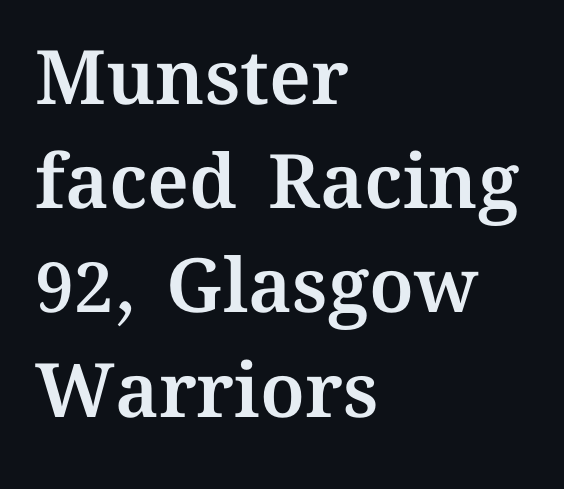
The image shows 75 px text type, upright; set left-aligned, normal line spacing (1.39x), normal letter spacing, not underlined; medium stroke contrast and a medium x-height.
